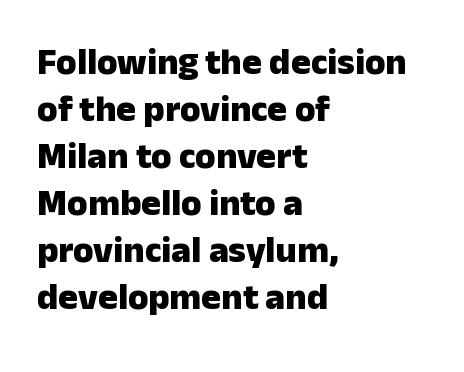
{"serif": "no", "italic": "no", "bold": "yes", "weight": "heavy", "width": "normal", "stroke_contrast": "low", "x_height": "medium", "monospaced": "no", "underline": "no", "align": "left", "line_spacing": "normal", "line_spacing_ratio": 1.27, "letter_spacing": "normal", "letter_spacing_em": 0.0, "glyph_px": 37}
